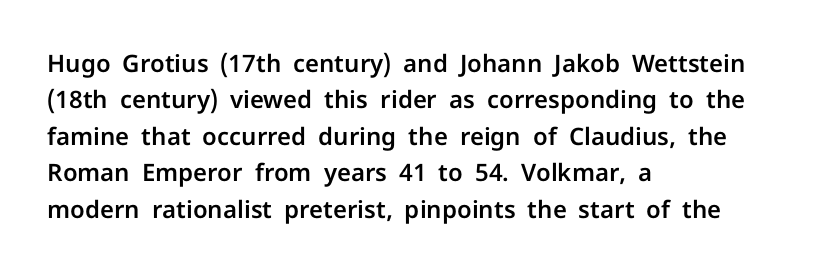
Q: Is the text italic (slanted)? A: No, it is upright.
Q: Is the text underlined? A: No.
Q: How is the paragraph aligned? A: Left-aligned.
Q: Is the spacing between letters normal or unusually wide? A: Normal.
Q: Is the spacing between lines tight, normal or loose? A: Normal.
